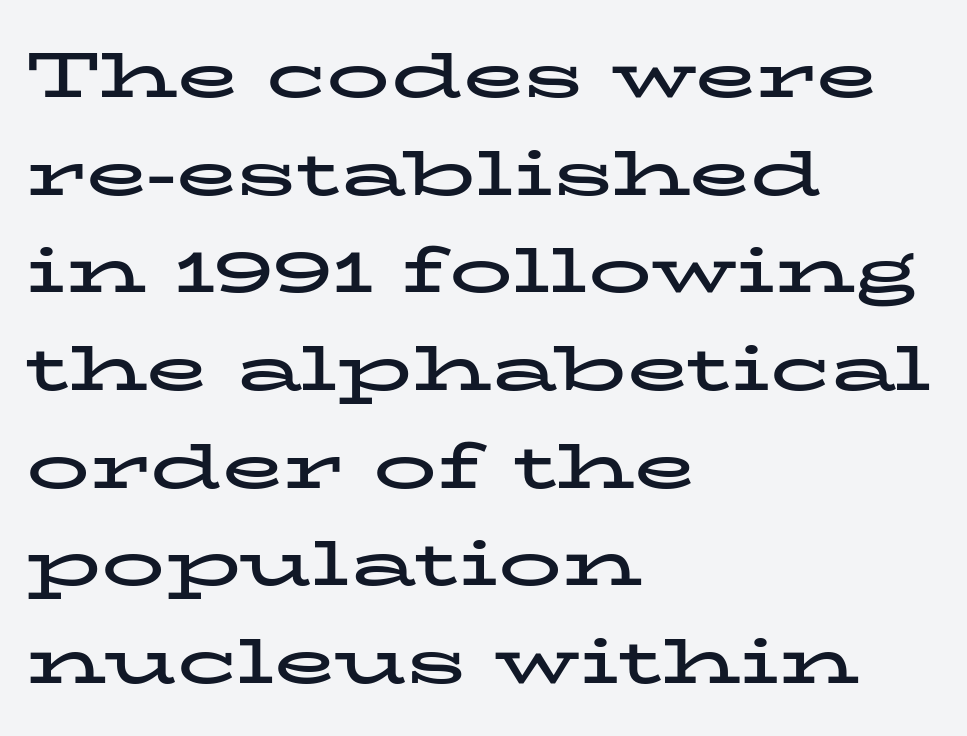
{"serif": "yes", "italic": "no", "bold": "yes", "weight": "bold", "width": "wide", "stroke_contrast": "low", "x_height": "medium", "monospaced": "no", "underline": "no", "align": "left", "line_spacing": "normal", "line_spacing_ratio": 1.55, "letter_spacing": "normal", "letter_spacing_em": 0.0, "glyph_px": 63}
